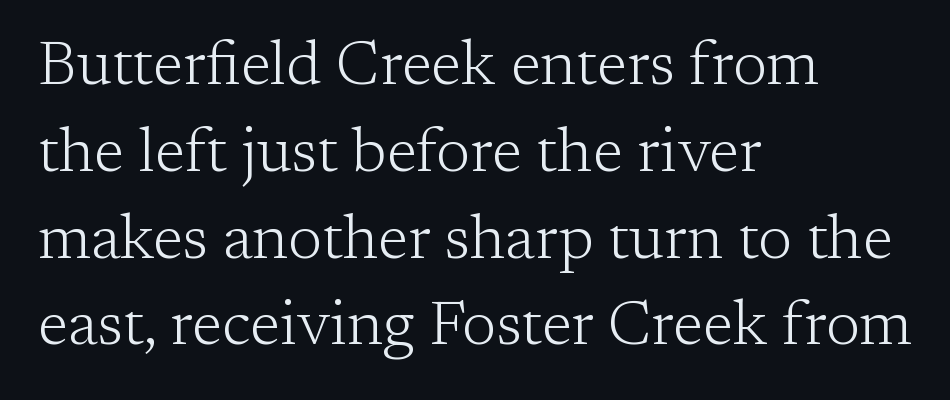
The passage shown is not underscored anywhere. The face used here is proportionally spaced, like ordinary book or web type. Serifs: yes, visible at the terminals of the letterforms. This block has exactly the height ordinary leading produces. Characters remain perfectly vertical along every line. No extra ink here — the face is not bold.
